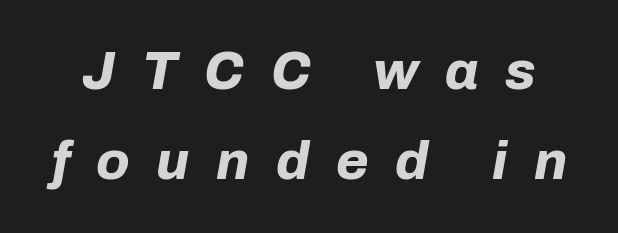
Does extra space separate the letters? Yes, quite a lot of it. Bold? Absolutely — the strokes are thick and heavy. Is there much room between lines? A standard amount, neither cramped nor airy. The strip under each line holds only bare page. These lines are rendered in a variable-pitch font. A typesetter would mark this as italic.
